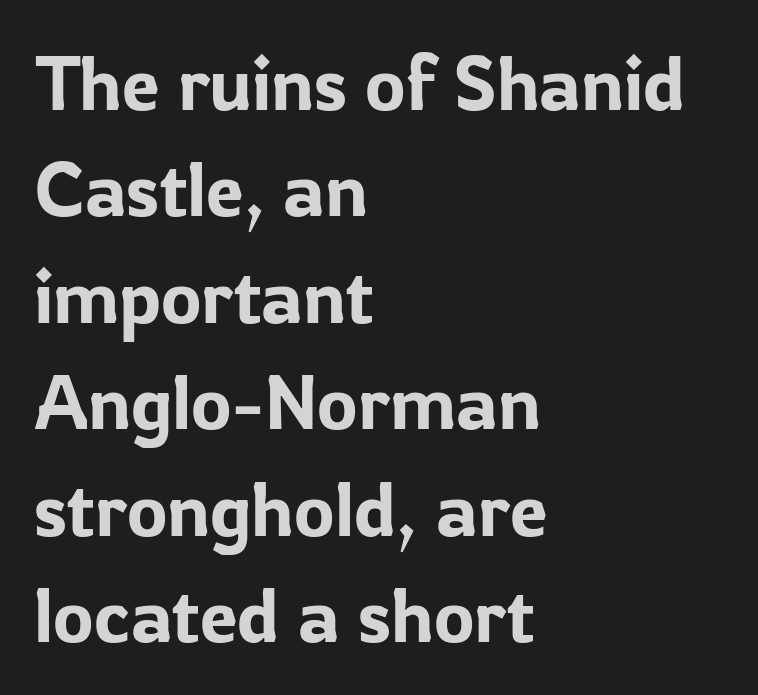
Q: Is the text italic (slanted)? A: No, it is upright.
Q: Is the typeface a serif or a sans-serif typeface? A: Sans-serif.
Q: Is the text underlined? A: No.
Q: How is the paragraph aligned? A: Left-aligned.
Q: Is the spacing between letters normal or unusually wide? A: Normal.
Q: Is the spacing between lines tight, normal or loose? A: Normal.
Q: Width (condensed, normal, or wide)? A: Normal.
Q: Stroke contrast? A: Low.
Q: x-height? A: Medium.
Q: Monospaced? A: No.
